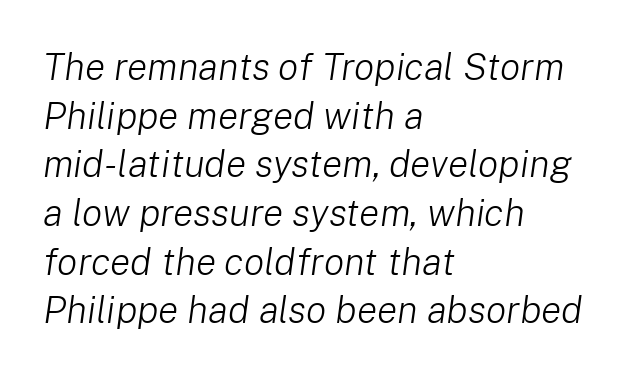
{"italic": "yes", "lean": "right", "slant_degrees": 8, "bold": "no", "weight": "light", "width": "normal", "stroke_contrast": "low", "x_height": "medium", "monospaced": "no", "underline": "no", "align": "left", "line_spacing": "normal", "line_spacing_ratio": 1.28, "letter_spacing": "normal", "letter_spacing_em": 0.0, "glyph_px": 38}
